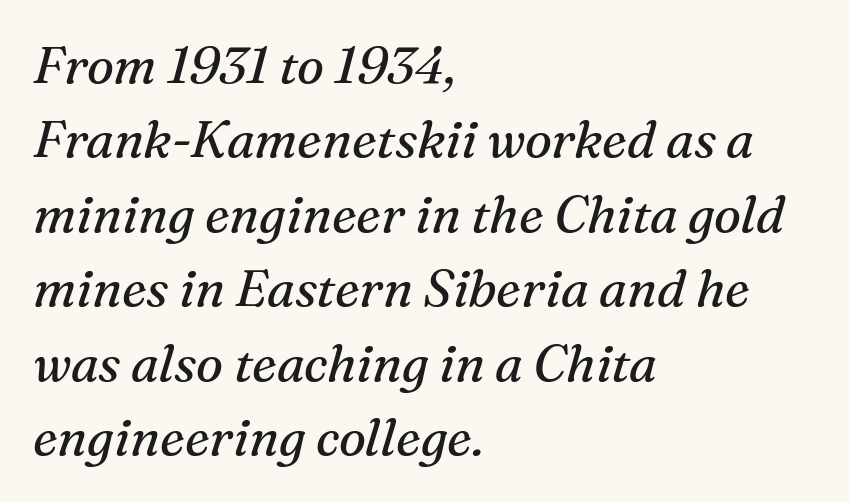
{"serif": "yes", "italic": "yes", "lean": "right", "slant_degrees": 16, "bold": "no", "weight": "regular", "width": "normal", "stroke_contrast": "medium", "x_height": "medium", "monospaced": "no", "underline": "no", "align": "left", "line_spacing": "normal", "line_spacing_ratio": 1.46, "letter_spacing": "normal", "letter_spacing_em": 0.0, "glyph_px": 51}
